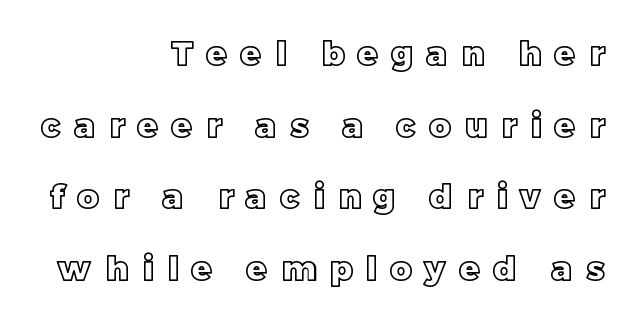
Nobody drew a line under any word here. This sample uses an upright cut, with every glyph sitting square on the baseline. Is the letter spacing exaggerated? Yes — the characters are pushed far apart. Each letter keeps its own natural width here, so spacing adapts to shape.
